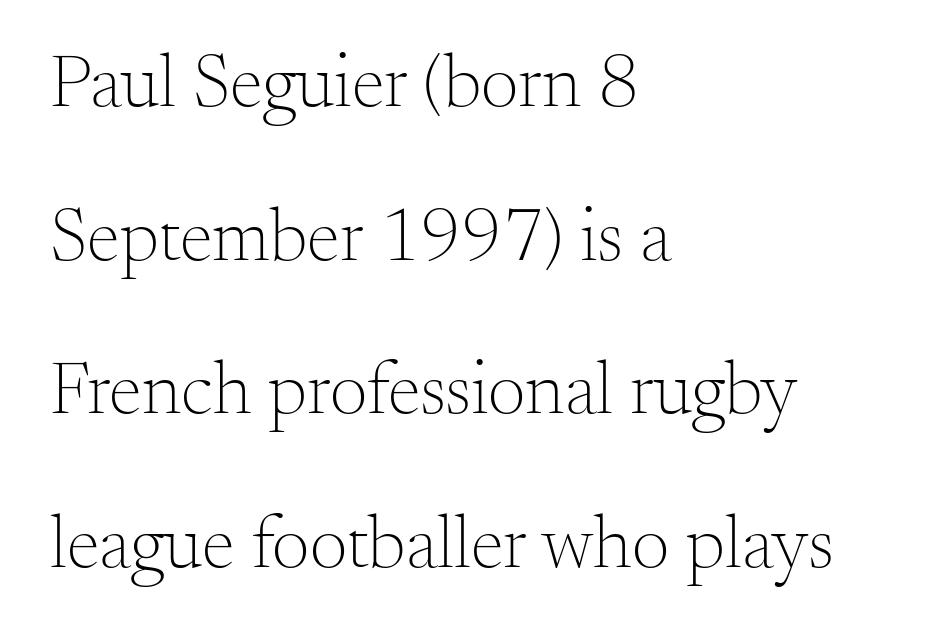
You could fit nearly another row in the gap between these rows. A typesetter would mark this as roman, not italic. A typesetter would call this proportional, since set widths differ per character. This sample is left-justified, so line endings fall wherever the words run out. Words appear dense and cohesive because spacing is normal.
